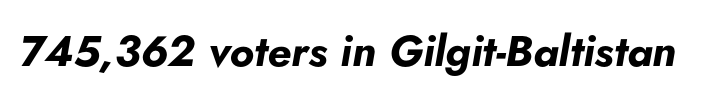
{"italic": "yes", "lean": "right", "slant_degrees": 5, "bold": "yes", "weight": "bold", "width": "normal", "stroke_contrast": "low", "x_height": "small", "monospaced": "no", "underline": "no", "letter_spacing": "normal", "letter_spacing_em": 0.0, "glyph_px": 43}
